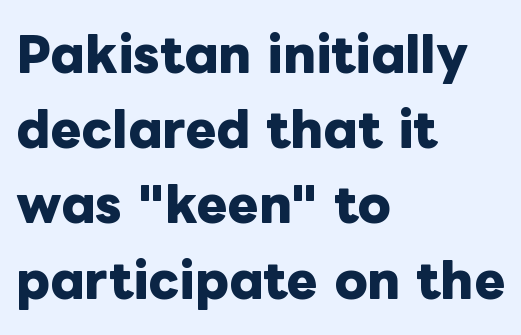
Q: Is the text bold? A: Yes.
Q: Is the text italic (slanted)? A: No, it is upright.
Q: Is the text underlined? A: No.
Q: How is the paragraph aligned? A: Left-aligned.
Q: Is the spacing between letters normal or unusually wide? A: Normal.
Q: Is the spacing between lines tight, normal or loose? A: Normal.
Q: Width (condensed, normal, or wide)? A: Normal.
Q: Stroke contrast? A: Low.
Q: x-height? A: Medium.
Q: Monospaced? A: No.
